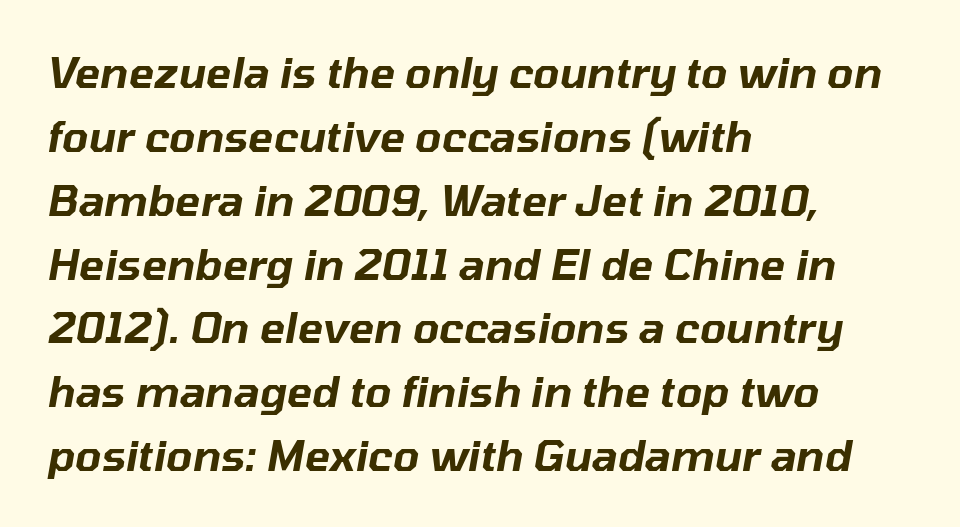
These lines were composed using italics. This rendering uses left alignment, leaving the right contour irregular. Leading matches the norm, producing a regular column. Do the characters align in a grid? No, the font is proportional.
